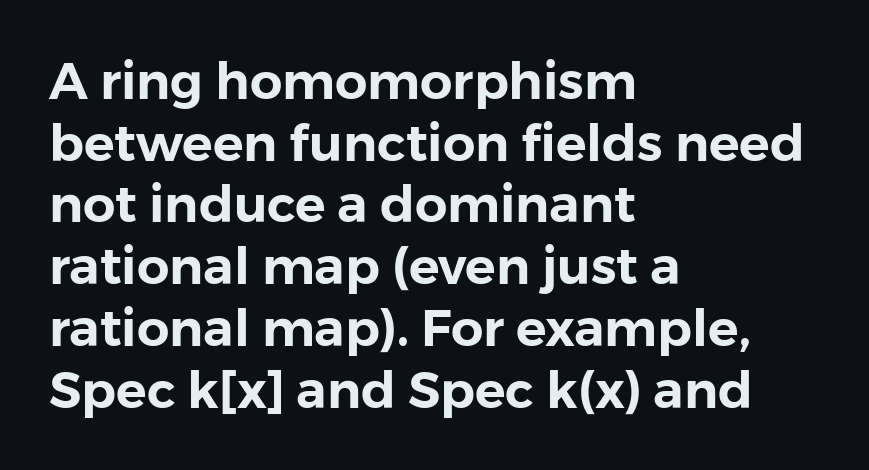
Q: Is the text italic (slanted)? A: No, it is upright.
Q: Is the typeface a serif or a sans-serif typeface? A: Sans-serif.
Q: Is the text underlined? A: No.
Q: How is the paragraph aligned? A: Left-aligned.
Q: Is the spacing between letters normal or unusually wide? A: Normal.
Q: Width (condensed, normal, or wide)? A: Normal.
Q: x-height? A: Medium.
Q: Monospaced? A: No.
